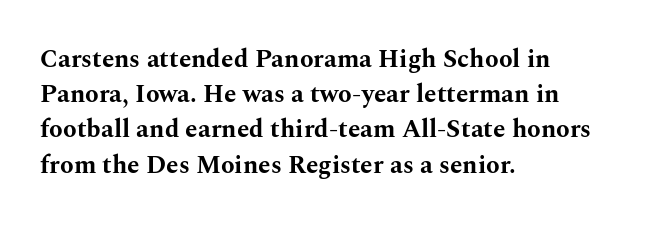
Q: Is the text bold? A: Yes.
Q: Is the text italic (slanted)? A: No, it is upright.
Q: Is the text underlined? A: No.
Q: How is the paragraph aligned? A: Left-aligned.
Q: Is the spacing between letters normal or unusually wide? A: Normal.
Q: Is the spacing between lines tight, normal or loose? A: Normal.
